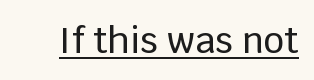
The image shows 36 px sans-serif type, upright; set normal letter spacing, underlined; low stroke contrast and a large x-height.
